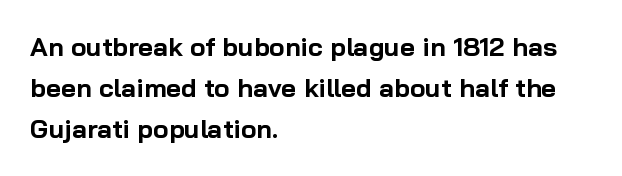
The image shows 26 px bold type, upright; set left-aligned, normal line spacing (1.58x), normal letter spacing, not underlined.
